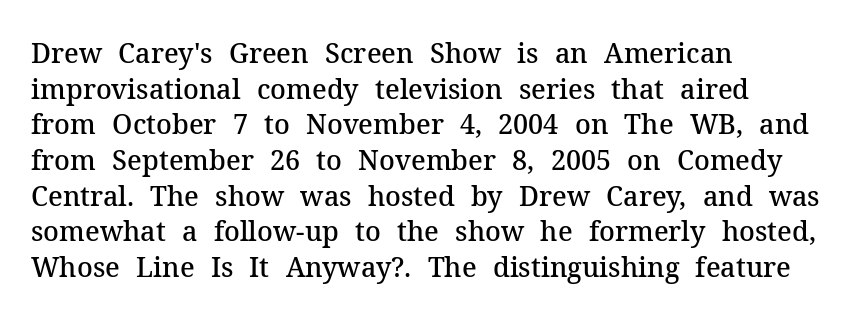
{"italic": "no", "bold": "semi", "underline": "no", "align": "left", "line_spacing": "normal", "line_spacing_ratio": 1.32, "letter_spacing": "normal", "letter_spacing_em": 0.0, "glyph_px": 27}
